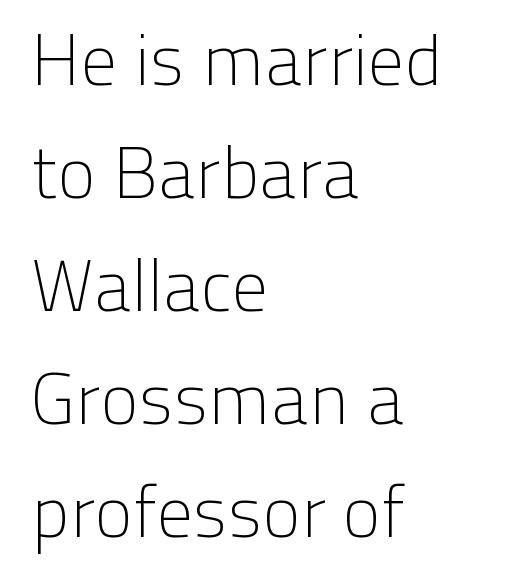
Q: Is the text bold? A: No.
Q: Is the text italic (slanted)? A: No, it is upright.
Q: Is the typeface a serif or a sans-serif typeface? A: Sans-serif.
Q: Is the text underlined? A: No.
Q: How is the paragraph aligned? A: Left-aligned.
Q: Is the spacing between letters normal or unusually wide? A: Normal.
Q: Is the spacing between lines tight, normal or loose? A: Normal.
Q: Width (condensed, normal, or wide)? A: Normal.
Q: Stroke contrast? A: Low.
Q: x-height? A: Medium.
Q: Monospaced? A: No.
